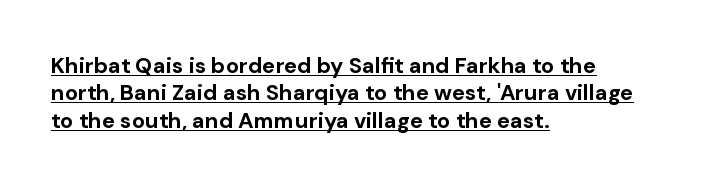
In terms of weight, the rendering is a true, heavy bold. This rendering uses left alignment, leaving the right contour irregular. The glyphs are accompanied by a horizontal stroke just below them. If you drew a line through each stem, it would be perfectly vertical. Honestly, the letter spacing is just normal — you wouldn't notice it.
